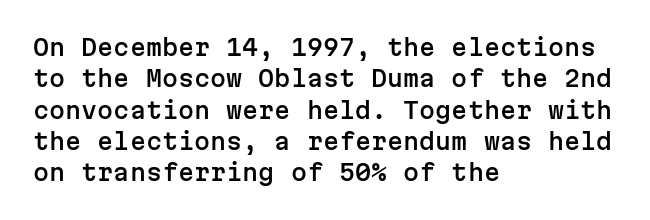
The image shows 23 px text type, upright; set left-aligned, normal line spacing (1.36x), normal letter spacing, not underlined.
